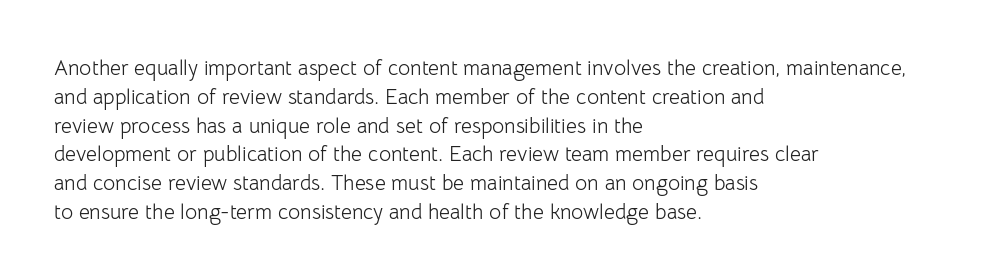
Q: Is the text bold? A: No.
Q: Is the text italic (slanted)? A: No, it is upright.
Q: Is the text underlined? A: No.
Q: How is the paragraph aligned? A: Left-aligned.
Q: Is the spacing between letters normal or unusually wide? A: Normal.
Q: Is the spacing between lines tight, normal or loose? A: Normal.
